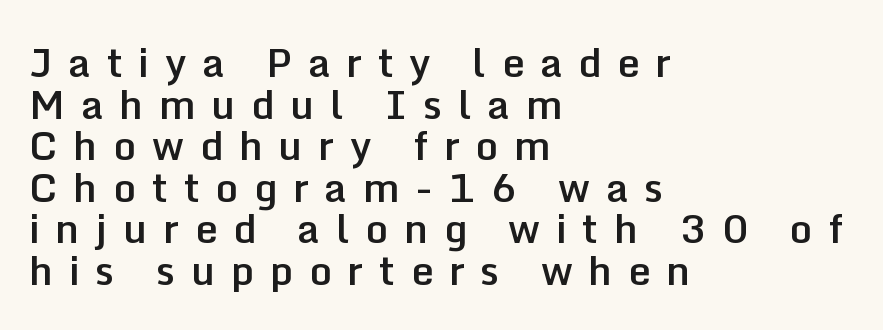
Q: Is the text bold? A: Semi-bold.
Q: Is the text italic (slanted)? A: No, it is upright.
Q: Is the typeface a serif or a sans-serif typeface? A: Sans-serif.
Q: Is the text underlined? A: No.
Q: How is the paragraph aligned? A: Left-aligned.
Q: Is the spacing between letters normal or unusually wide? A: Unusually wide.
Q: Is the spacing between lines tight, normal or loose? A: Tight.
Q: Width (condensed, normal, or wide)? A: Normal.
Q: Stroke contrast? A: Low.
Q: x-height? A: Medium.
Q: Monospaced? A: No.
